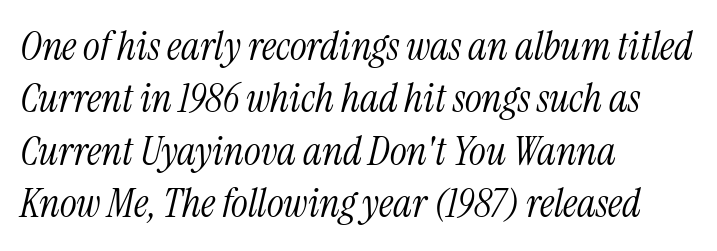
The image shows 40 px light, condensed serif type, italic (leaning right); set left-aligned, normal line spacing (1.31x), normal letter spacing, not underlined; medium stroke contrast and a medium x-height.
